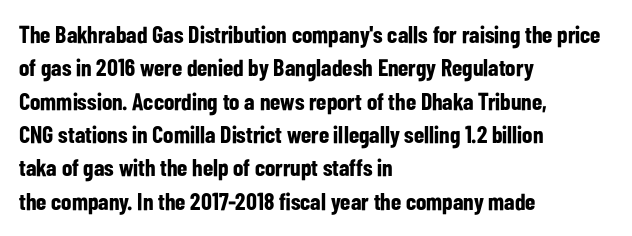
The image shows 24 px bold type, upright; set left-aligned, normal line spacing (1.39x), normal letter spacing, not underlined.
